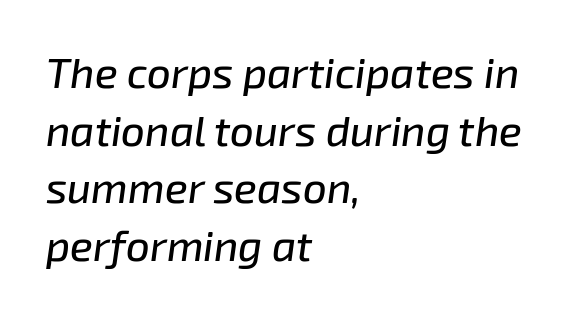
The specimen omits any rule beneath the text block's lines. Is there much room between lines? A standard amount, neither cramped nor airy. Is the letter spacing exaggerated? No — it looks like the ordinary default. Looking at the ascenders, they clearly lean.
